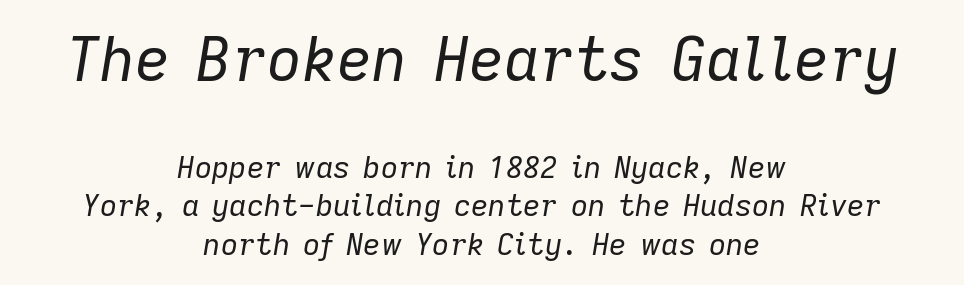
{"italic": "yes", "lean": "right", "slant_degrees": 9, "bold": "no", "weight": "regular", "width": "normal", "stroke_contrast": "low", "x_height": "medium", "monospaced": "no", "underline": "no", "align": "center", "line_spacing": "normal", "line_spacing_ratio": 1.28, "letter_spacing": "normal", "letter_spacing_em": 0.0, "larger_block": "first", "size_ratio": 2.03, "glyph_px": 61}
